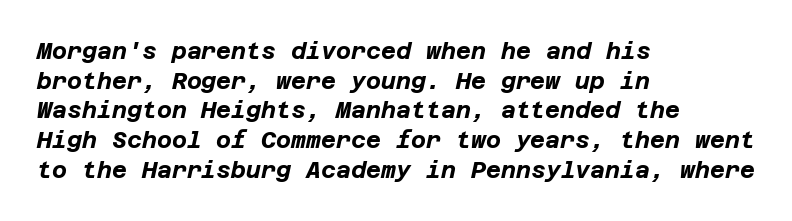
Check under the words: just untouched page. You can tell it's italic because the verticals aren't actually vertical. Caption: multi-line text, flush left, ragged right. Characters follow at the spacing the type designer built in. Every letter is thick-stroked: bold, no question.
